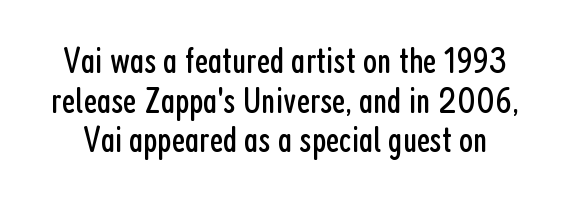
{"serif": "no", "italic": "no", "bold": "no", "weight": "regular", "width": "condensed", "stroke_contrast": "low", "x_height": "medium", "monospaced": "no", "underline": "no", "line_spacing": "tight", "line_spacing_ratio": 1.07, "letter_spacing": "normal", "letter_spacing_em": 0.0, "glyph_px": 37}
